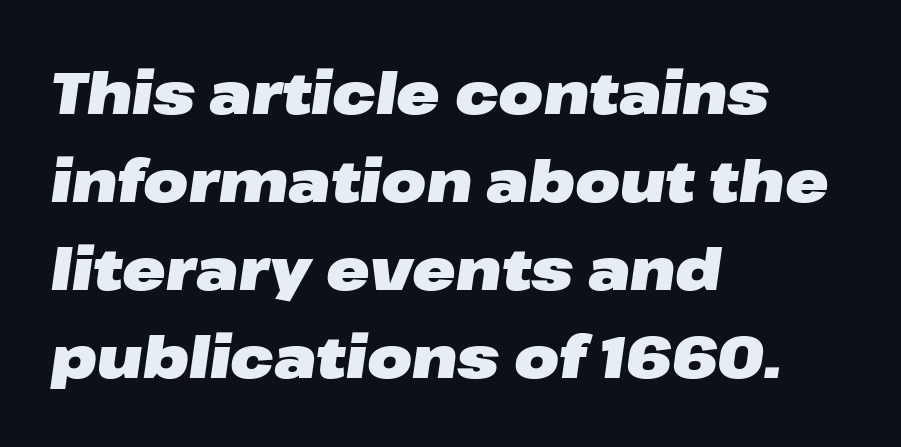
Has an underline been added? It has not. Note the varied advance widths — an 'i' is clearly narrower than an 'm'. The line texture is even and compact thanks to regular tracking. Compared with typical paragraphs, the rows here are spaced about the same. Looking at the ascenders, they clearly lean.
